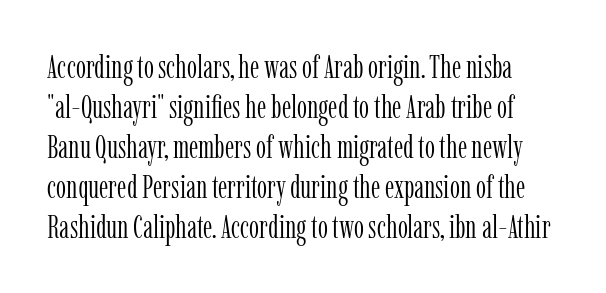
{"serif": "yes", "italic": "no", "bold": "no", "weight": "light", "width": "condensed", "stroke_contrast": "low", "x_height": "medium", "monospaced": "no", "underline": "no", "line_spacing": "normal", "line_spacing_ratio": 1.25, "letter_spacing": "normal", "letter_spacing_em": 0.0, "glyph_px": 32}
